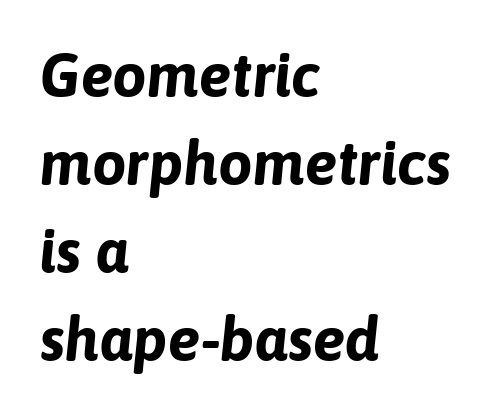
Q: Is the text bold? A: Yes.
Q: Is the text italic (slanted)? A: Yes, it leans right by about 6 degrees.
Q: Is the text underlined? A: No.
Q: How is the paragraph aligned? A: Left-aligned.
Q: Is the spacing between letters normal or unusually wide? A: Normal.
Q: Is the spacing between lines tight, normal or loose? A: Normal.
Q: Width (condensed, normal, or wide)? A: Normal.
Q: Stroke contrast? A: Low.
Q: x-height? A: Medium.
Q: Monospaced? A: No.
